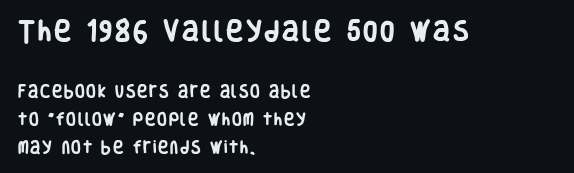
A bare baseline throughout the passage. The paragraph has a hard left edge and a soft right edge. It's the straight-up-and-down kind of type. The passage shown stacks its lines with a broad gap. Typesetter's note — upper block bumped up in size, lower block left smaller. Weight: bold.
